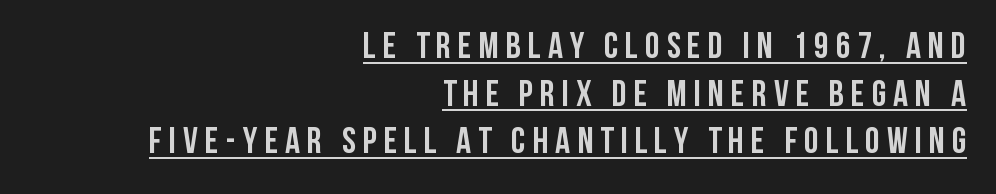
{"serif": "no", "italic": "no", "bold": "yes", "weight": "semibold", "width": "condensed", "stroke_contrast": "low", "x_height": "large", "monospaced": "no", "underline": "yes", "align": "right", "line_spacing": "normal", "line_spacing_ratio": 1.29, "glyph_px": 37}
